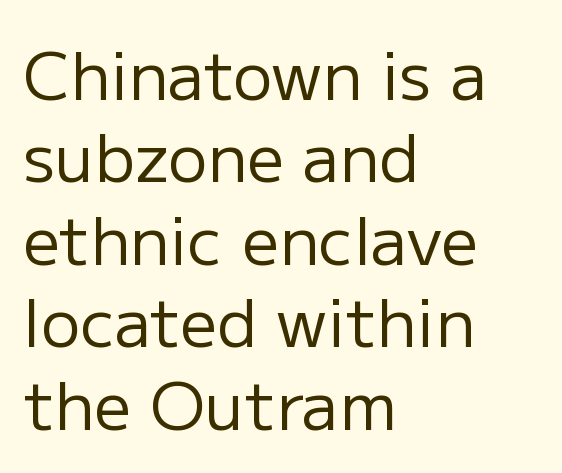
Each letter keeps its own natural width here, so spacing adapts to shape. I'd call this a sans setting — the letters go barefoot. No extra ink here — the face is not bold. The letters stand straight up with perfectly vertical stems.
